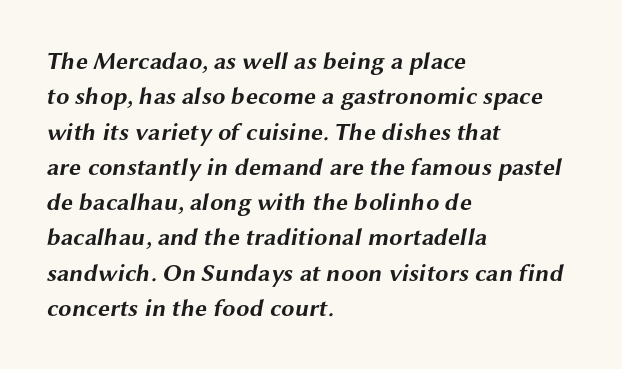
The image shows 24 px bold type; set left-aligned, normal line spacing (1.47x), normal letter spacing, not underlined.
